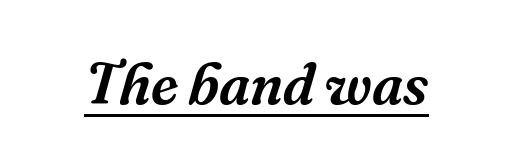
Q: Is the text italic (slanted)? A: Yes, it leans right by about 16 degrees.
Q: Is the typeface a serif or a sans-serif typeface? A: Serif.
Q: Is the text underlined? A: Yes.
Q: Is the spacing between letters normal or unusually wide? A: Normal.
Q: Width (condensed, normal, or wide)? A: Normal.
Q: Stroke contrast? A: Medium.
Q: x-height? A: Medium.
Q: Monospaced? A: No.
